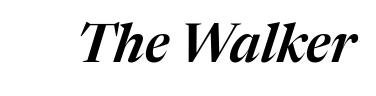
The image shows 53 px text type, italic (leaning right); set normal letter spacing, not underlined; medium stroke contrast and a medium x-height.
